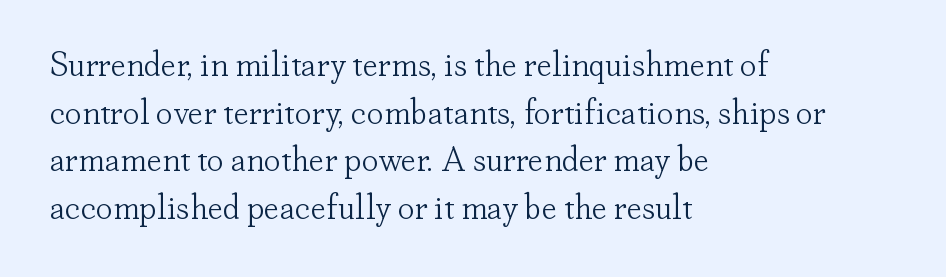
{"serif": "yes", "italic": "no", "bold": "no", "weight": "light", "width": "normal", "stroke_contrast": "low", "x_height": "small", "monospaced": "no", "underline": "no", "align": "left", "line_spacing": "normal", "line_spacing_ratio": 1.4, "letter_spacing": "normal", "letter_spacing_em": 0.0, "glyph_px": 34}
